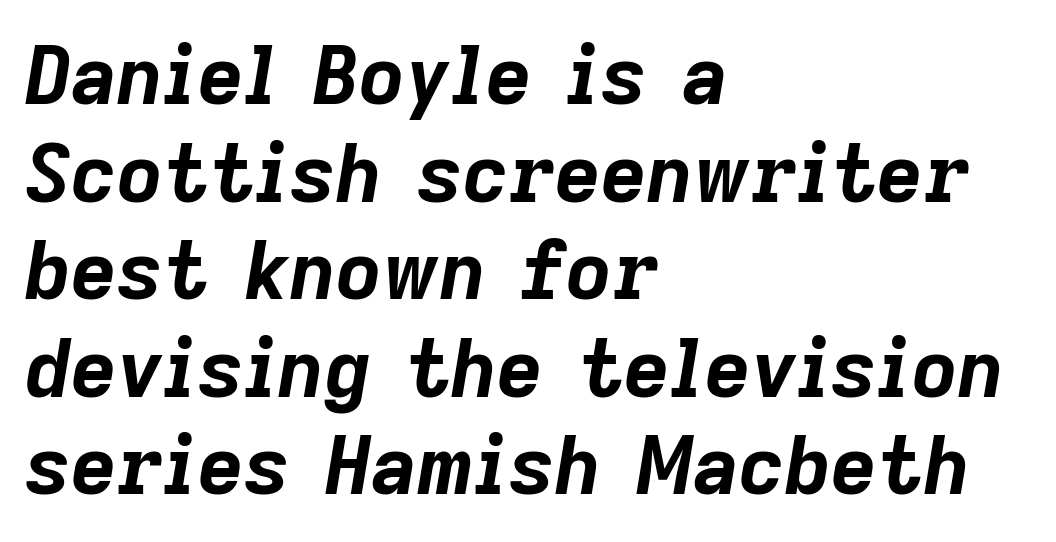
The image shows 80 px bold type, italic (leaning right); set left-aligned, line spacing 1.22x, normal letter spacing, not underlined; low stroke contrast and a medium x-height.
